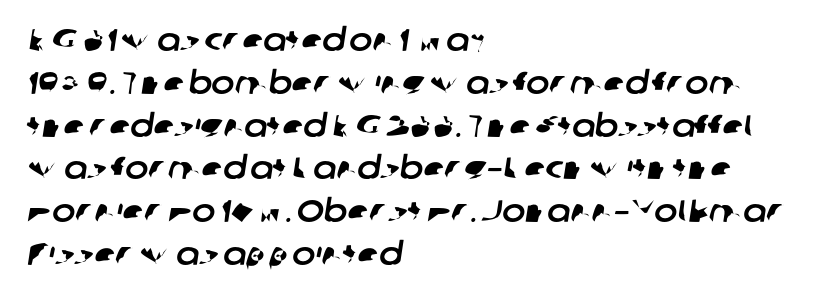
The text block is weighted toward the left margin, trailing off unevenly rightward. Spacing verdict: proportional, widths tailored to each character. Clear beneath every line of the passage. No extra tracking has been applied to these lines. A normal amount of white space separates one row of letters from the next. The characters display no serif detailing; their extremities are plain.
